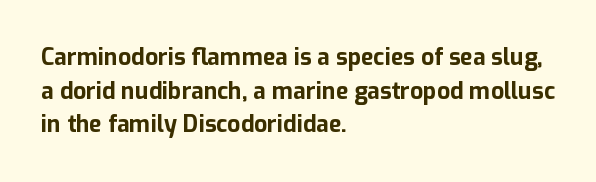
The image shows 23 px bold type, upright; set left-aligned, normal line spacing (1.46x), normal letter spacing, not underlined.
